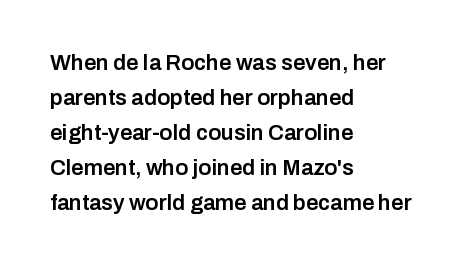
Q: Is the text bold? A: Semi-bold.
Q: Is the text italic (slanted)? A: No, it is upright.
Q: Is the text underlined? A: No.
Q: How is the paragraph aligned? A: Left-aligned.
Q: Is the spacing between letters normal or unusually wide? A: Normal.
Q: Is the spacing between lines tight, normal or loose? A: Normal.
